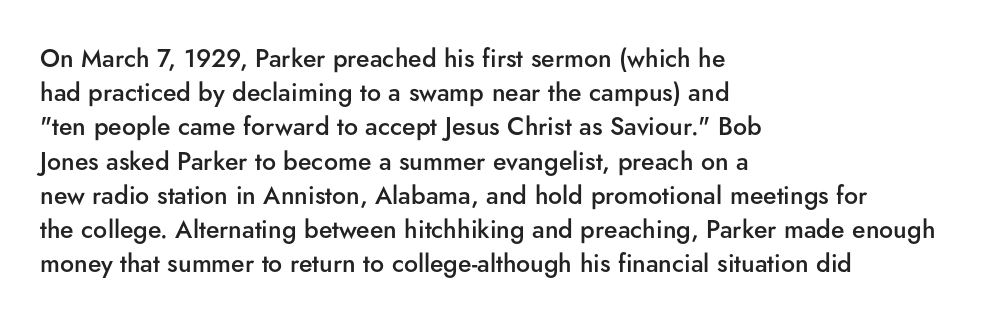
The image shows 25 px text type, upright; set left-aligned, normal line spacing (1.37x), normal letter spacing, not underlined.
